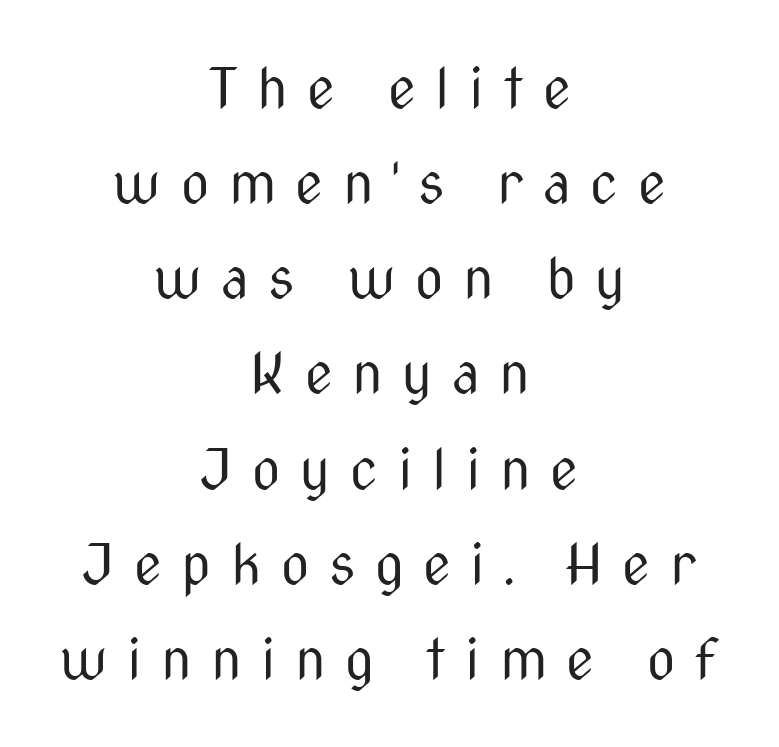
The image shows 55 px regular-weight, condensed sans-serif type, upright; set centered, line spacing 1.73x, unusually wide letter spacing (+0.36 em), not underlined; medium stroke contrast and a medium x-height.
